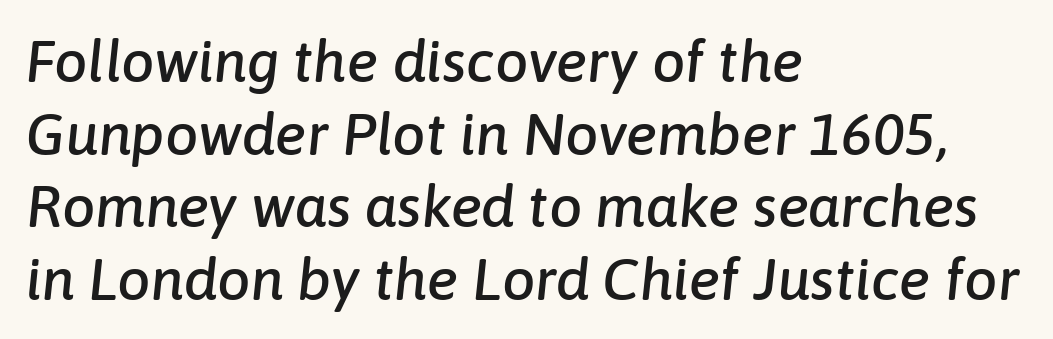
The image shows 59 px text type, italic (leaning right); set left-aligned, line spacing 1.23x, normal letter spacing, not underlined; low stroke contrast and a medium x-height.
